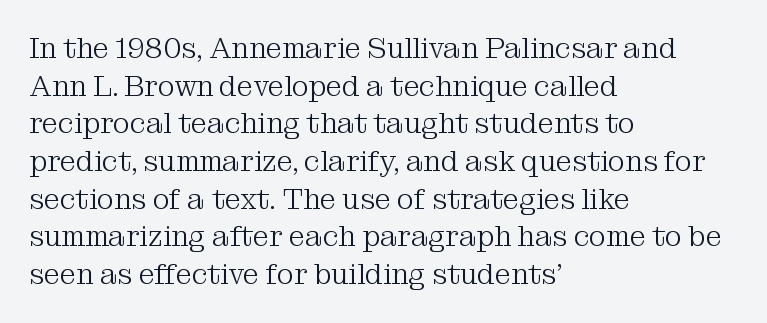
{"serif": "yes", "italic": "no", "bold": "no", "weight": "light", "width": "normal", "stroke_contrast": "medium", "x_height": "medium", "monospaced": "no", "underline": "no", "align": "left", "line_spacing": "normal", "line_spacing_ratio": 1.3, "letter_spacing": "normal", "letter_spacing_em": 0.0, "glyph_px": 29}
